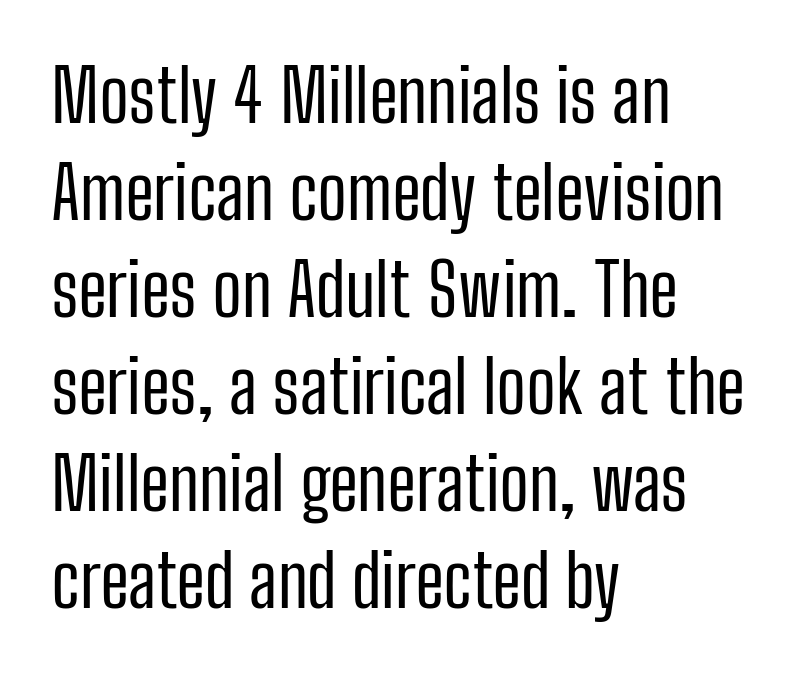
This sample uses a sans-serif face. Character widths vary here, with narrow letters taking less room than wide ones. The strokes are not fattened; the text isn't bold. Every stem runs plumb, perpendicular to the baseline. Words float on clear page, feet unadorned.
